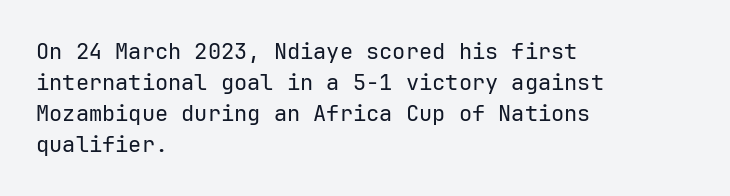
The image shows 22 px text type, upright; set left-aligned, normal line spacing (1.41x), normal letter spacing, not underlined.
